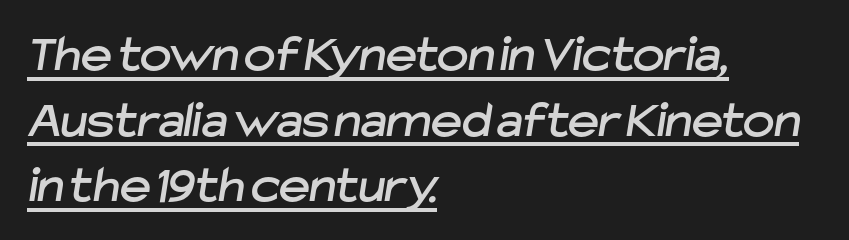
Q: Is the typeface a serif or a sans-serif typeface? A: Sans-serif.
Q: Is the text underlined? A: Yes.
Q: How is the paragraph aligned? A: Left-aligned.
Q: Is the spacing between letters normal or unusually wide? A: Normal.
Q: Width (condensed, normal, or wide)? A: Normal.
Q: Stroke contrast? A: Low.
Q: x-height? A: Medium.
Q: Monospaced? A: No.
